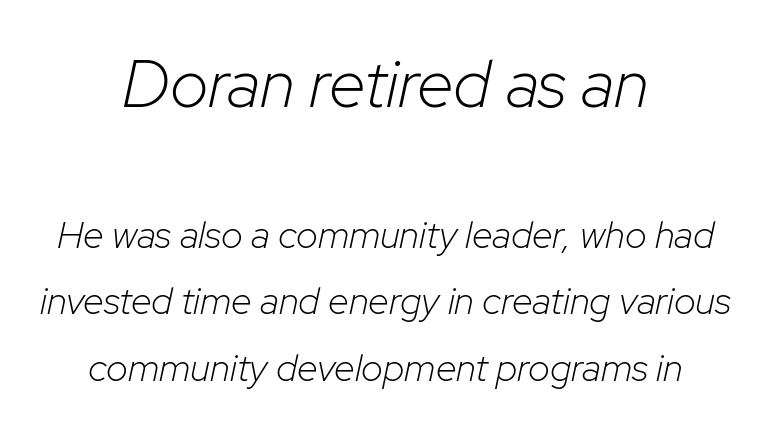
{"italic": "yes", "lean": "right", "slant_degrees": 12, "bold": "no", "weight": "light", "width": "normal", "stroke_contrast": "low", "x_height": "medium", "monospaced": "no", "underline": "no", "align": "center", "line_spacing_ratio": 1.75, "letter_spacing": "normal", "letter_spacing_em": 0.0, "larger_block": "first", "size_ratio": 1.76, "glyph_px": 67}
